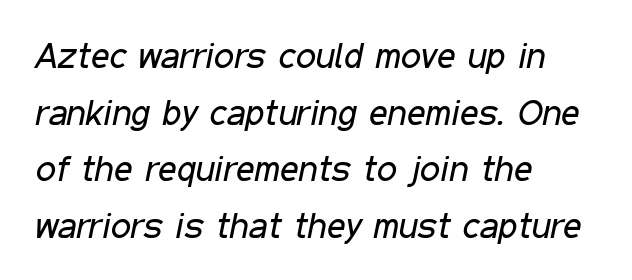
Q: Is the text bold? A: No.
Q: Is the text italic (slanted)? A: Yes, it leans right by about 11 degrees.
Q: Is the text underlined? A: No.
Q: How is the paragraph aligned? A: Left-aligned.
Q: Is the spacing between letters normal or unusually wide? A: Normal.
Q: Is the spacing between lines tight, normal or loose? A: Normal.
Q: Width (condensed, normal, or wide)? A: Condensed.
Q: Stroke contrast? A: Low.
Q: x-height? A: Medium.
Q: Monospaced? A: No.
